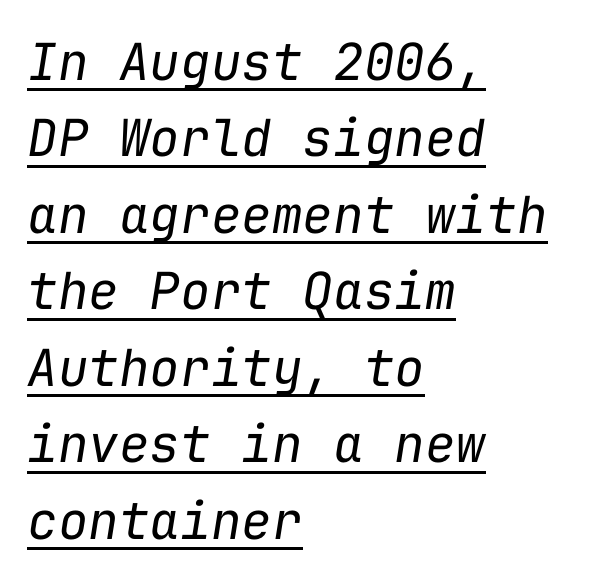
{"italic": "yes", "lean": "right", "slant_degrees": 9, "bold": "no", "weight": "regular", "width": "normal", "stroke_contrast": "low", "x_height": "medium", "monospaced": "yes", "underline": "yes", "align": "left", "line_spacing": "normal", "line_spacing_ratio": 1.5, "letter_spacing": "normal", "letter_spacing_em": 0.0, "glyph_px": 51}
